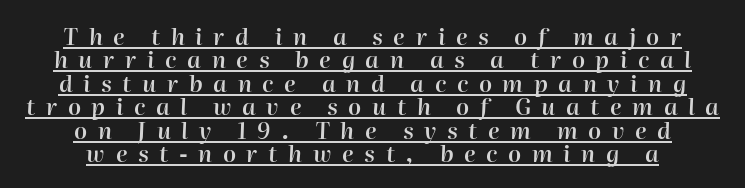
The image shows 23 px text type, italic (leaning right); set centered, tight line spacing (1.02x), unusually wide letter spacing (+0.46 em), underlined.
